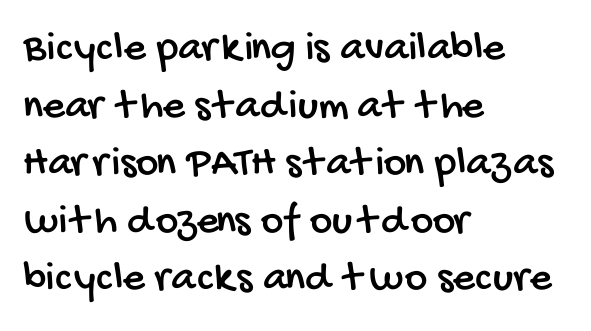
Q: Is the typeface a serif or a sans-serif typeface? A: Sans-serif.
Q: Is the text underlined? A: No.
Q: How is the paragraph aligned? A: Left-aligned.
Q: Is the spacing between letters normal or unusually wide? A: Normal.
Q: Is the spacing between lines tight, normal or loose? A: Normal.
Q: Width (condensed, normal, or wide)? A: Condensed.
Q: Stroke contrast? A: Low.
Q: x-height? A: Large.
Q: Monospaced? A: No.
